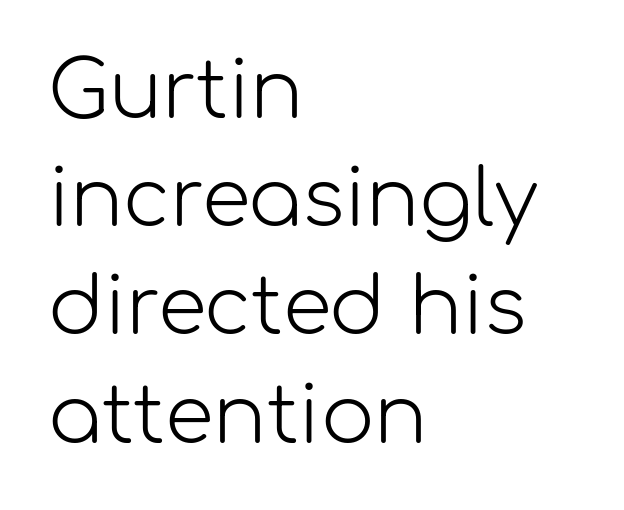
This sample has the flowing, uneven cadence of proportional lettering. Horizontal bands of white between lines are of average thickness. Classification — sans serif. The rendering anchors every line to the left-hand side. Upright lettering throughout.
